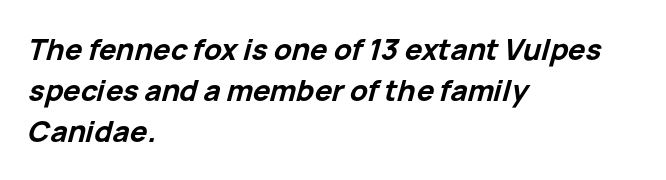
{"italic": "yes", "lean": "right", "slant_degrees": 15, "bold": "yes", "weight": "bold", "width": "normal", "stroke_contrast": "low", "x_height": "medium", "monospaced": "no", "underline": "no", "align": "left", "line_spacing": "normal", "line_spacing_ratio": 1.41, "letter_spacing": "normal", "letter_spacing_em": 0.0, "glyph_px": 29}
